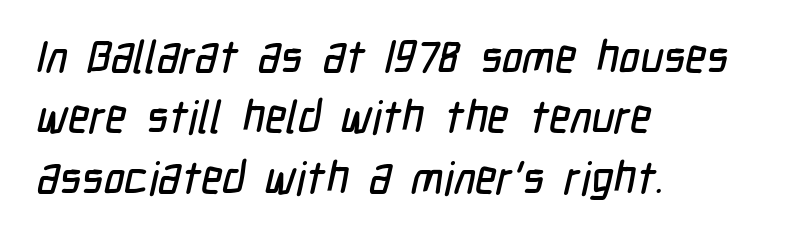
The glyphs are unaccompanied by any horizontal stroke below them. The letters advance in unequal steps, a hallmark of proportional type. The block of text has a typical density, with ordinary space between rows. The glyphs in this specimen are sans serif. Each word holds together tightly as a unit, with standard inter-letter gaps.
